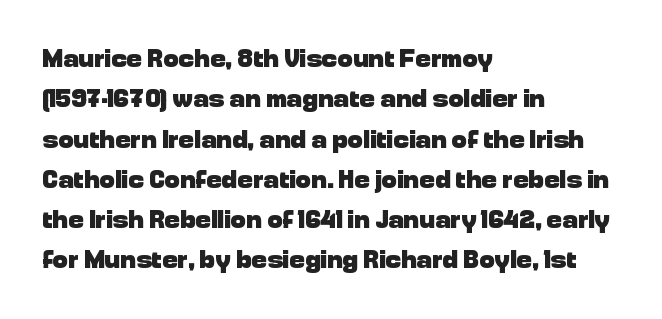
A classic flush-left, rag-right setting is used for this passage. Rows of type keep a routine distance in the vertical direction. Descenders are the only things crossing below the line. The strokes are fattened all the way to bold. Tracking value appears to be zero — textbook default spacing.
